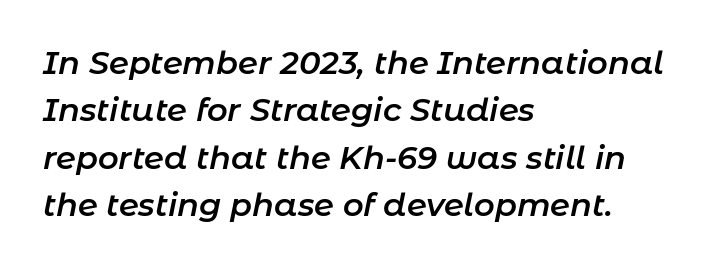
{"italic": "yes", "lean": "right", "slant_degrees": 11, "bold": "semi", "weight": "semibold", "width": "normal", "stroke_contrast": "low", "x_height": "medium", "monospaced": "no", "underline": "no", "align": "left", "line_spacing": "normal", "line_spacing_ratio": 1.48, "letter_spacing": "normal", "letter_spacing_em": 0.0, "glyph_px": 32}
